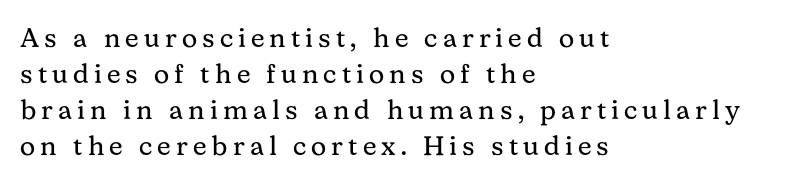
The image shows 27 px text type, upright; set left-aligned, normal line spacing (1.33x), not underlined.
